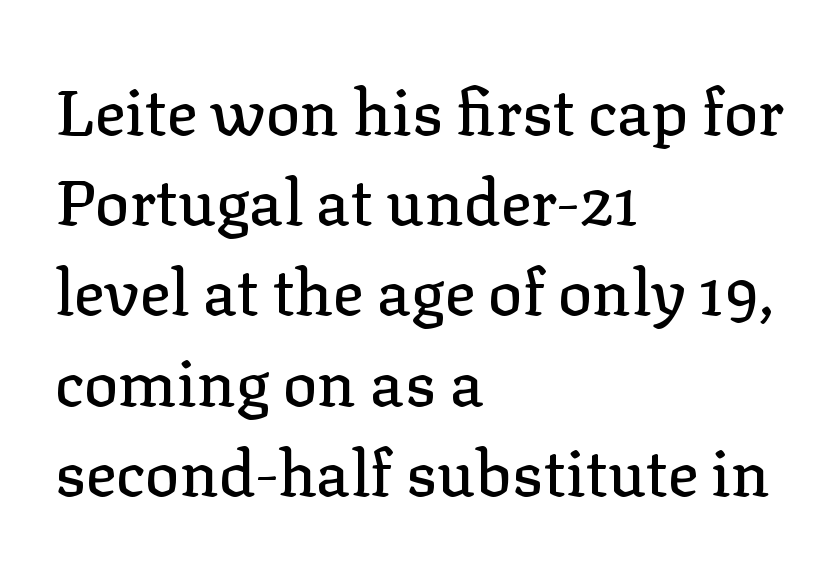
The image shows 64 px serif type, upright; set left-aligned, normal line spacing (1.41x), normal letter spacing, not underlined; low stroke contrast and a medium x-height.
